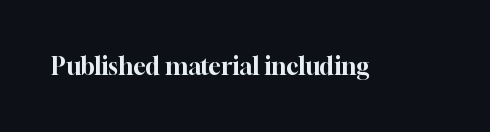
{"italic": "no", "underline": "no", "letter_spacing": "normal", "letter_spacing_em": 0.0, "glyph_px": 24}
